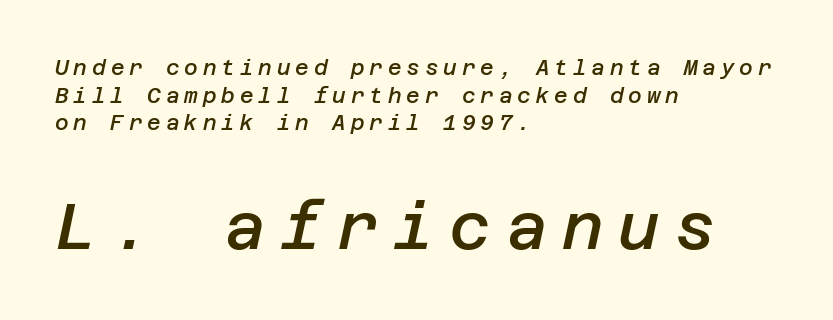
{"italic": "yes", "lean": "right", "slant_degrees": 12, "bold": "semi", "weight": "semibold", "width": "normal", "stroke_contrast": "low", "x_height": "large", "underline": "no", "align": "left", "line_spacing": "normal", "line_spacing_ratio": 1.32, "letter_spacing": "wide", "letter_spacing_em": 0.23, "larger_block": "second", "size_ratio": 3.05, "glyph_px": 64}
